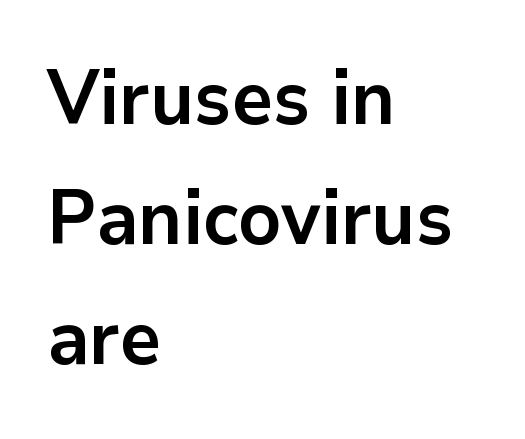
The image shows 76 px bold sans-serif type, upright; set left-aligned, normal line spacing (1.58x), normal letter spacing, not underlined; low stroke contrast and a medium x-height.
